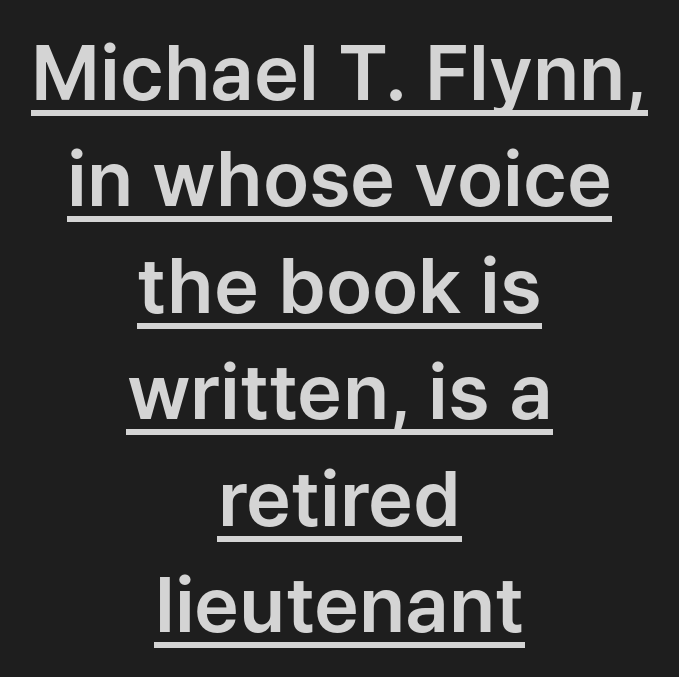
Q: Is the text italic (slanted)? A: No, it is upright.
Q: Is the typeface a serif or a sans-serif typeface? A: Sans-serif.
Q: Is the text underlined? A: Yes.
Q: How is the paragraph aligned? A: Centered.
Q: Is the spacing between letters normal or unusually wide? A: Normal.
Q: Is the spacing between lines tight, normal or loose? A: Normal.
Q: Width (condensed, normal, or wide)? A: Normal.
Q: Stroke contrast? A: Low.
Q: x-height? A: Medium.
Q: Monospaced? A: No.
